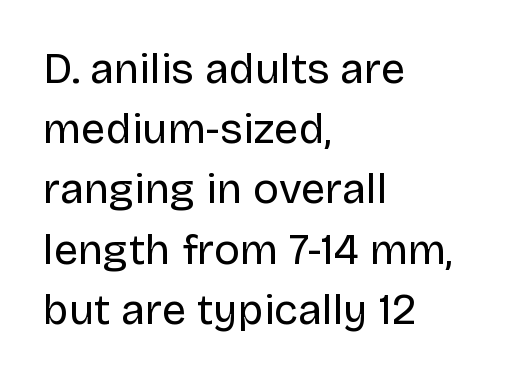
The image shows 43 px regular-weight sans-serif type, upright; set left-aligned, normal line spacing (1.4x), normal letter spacing, not underlined; low stroke contrast and a large x-height.
